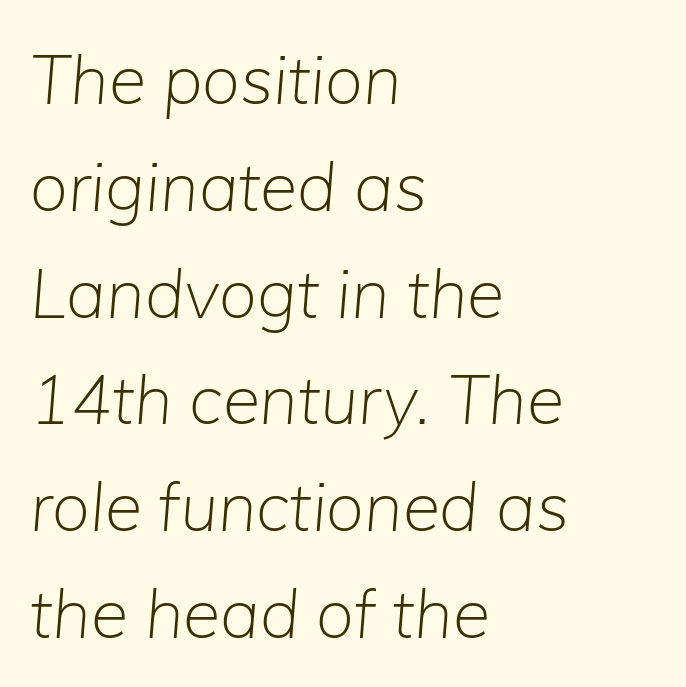
Q: Is the text bold? A: No.
Q: Is the text italic (slanted)? A: Yes, it leans right by about 5 degrees.
Q: Is the text underlined? A: No.
Q: How is the paragraph aligned? A: Left-aligned.
Q: Is the spacing between letters normal or unusually wide? A: Normal.
Q: Is the spacing between lines tight, normal or loose? A: Normal.
Q: Width (condensed, normal, or wide)? A: Normal.
Q: Stroke contrast? A: Low.
Q: x-height? A: Medium.
Q: Monospaced? A: No.
